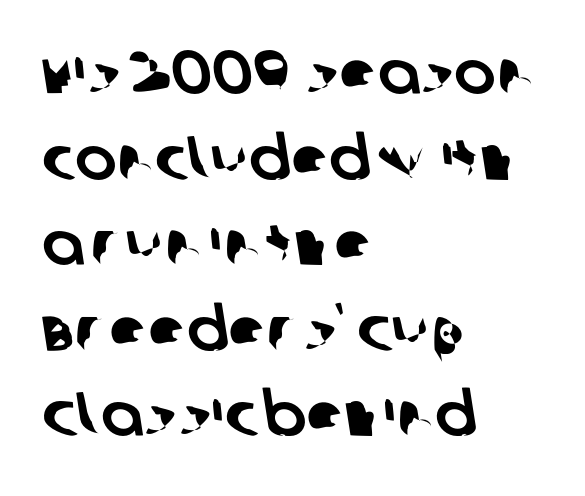
{"serif": "no", "width": "normal", "stroke_contrast": "low", "x_height": "large", "monospaced": "no", "underline": "no", "align": "left", "line_spacing": "normal", "line_spacing_ratio": 1.38, "letter_spacing": "normal", "letter_spacing_em": 0.0, "glyph_px": 62}
